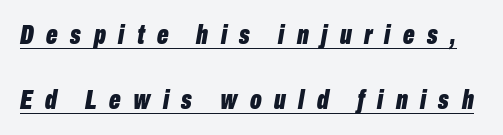
The face used here appears with an underline applied. The text carries the slant typical of an italic or oblique font. If you measured baseline to baseline, you'd find a long distance. Tracking value appears strongly positive — letters spread wide. I'd describe the lettering as bold — thick and assertive.
